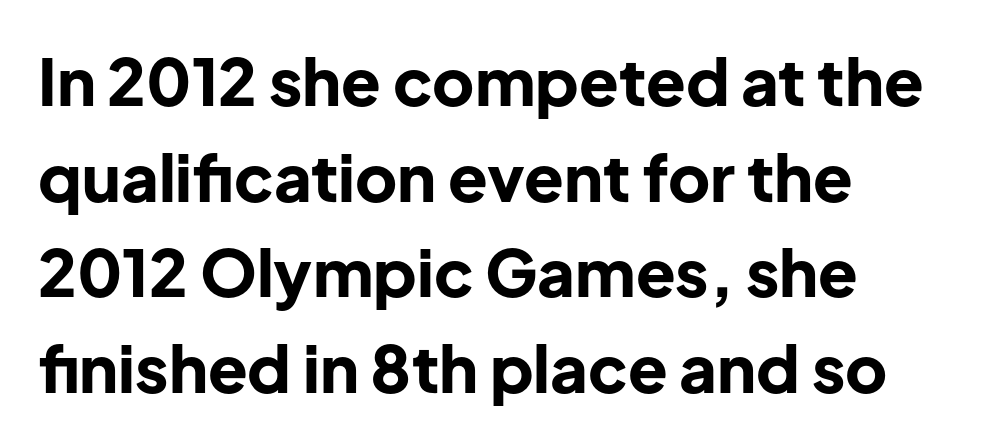
The image shows 65 px bold sans-serif type, upright; set left-aligned, normal line spacing (1.47x), normal letter spacing, not underlined; low stroke contrast and a medium x-height.
